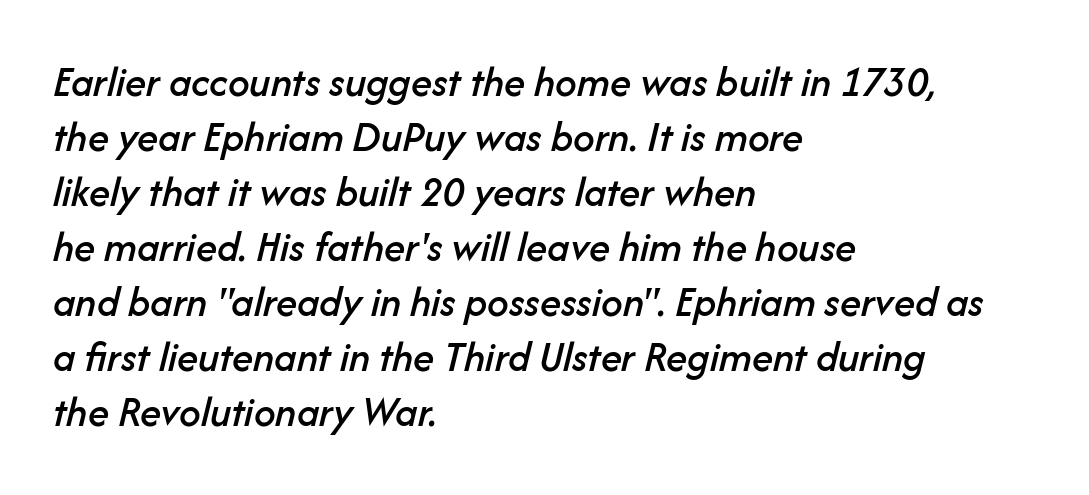
{"italic": "yes", "lean": "right", "slant_degrees": 14, "width": "normal", "stroke_contrast": "low", "x_height": "medium", "monospaced": "no", "underline": "no", "align": "left", "line_spacing": "normal", "line_spacing_ratio": 1.28, "letter_spacing": "normal", "letter_spacing_em": 0.0, "glyph_px": 43}
